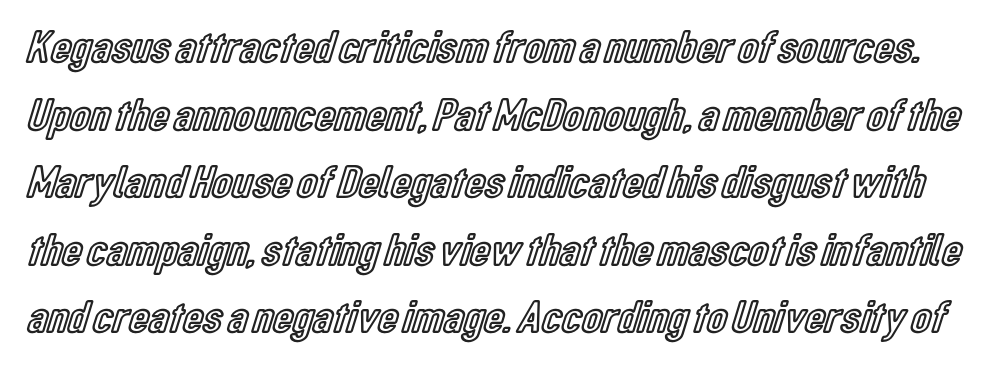
Here the designer chose a conventional face with non-uniform glyph widths. In terms of letterspacing, this is plain default setting. Is there much room between lines? A standard amount, neither cramped nor airy. Rule under the text: the space is simply empty.
